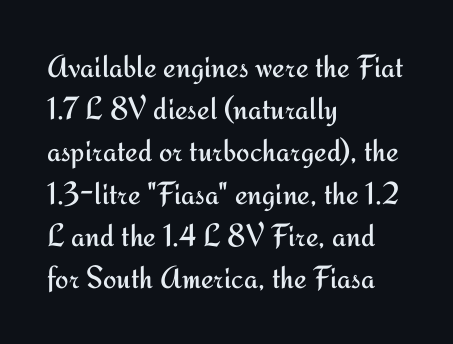
The lettering holds an erect, upright posture throughout. The space beneath each line is pristine and unruled. Between one letter and the next there's only the usual sliver of space. No feet cap the strokes, marking this as sans-serif type. The face looks like a standard text weight, possibly lighter.
